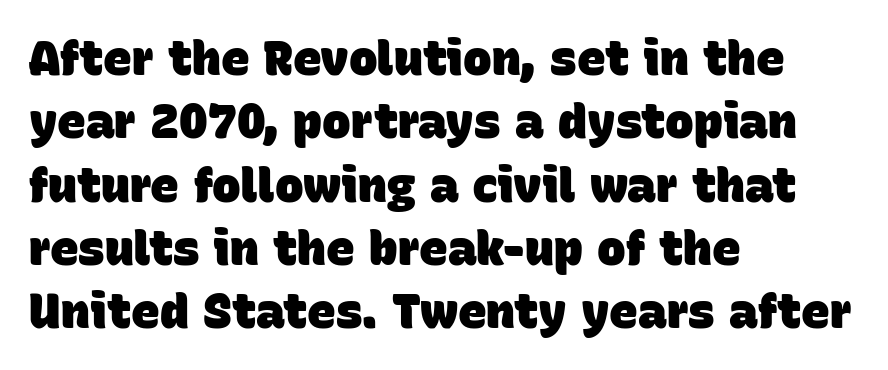
Does extra space separate the letters? No, they use regular spacing. Any mark beneath the type? The region is blank. Interline gaps are of average width in this sample. The face used here is proportionally spaced, like ordinary book or web type. Serifs: no, the terminals of the letterforms are clean. These lines carry a lot of weight — the face is fully bold.
